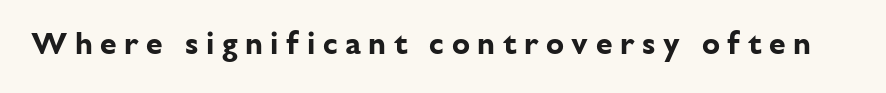
The image shows 30 px bold sans-serif type, upright; set unusually wide letter spacing (+0.25 em), not underlined; low stroke contrast and a medium x-height.
